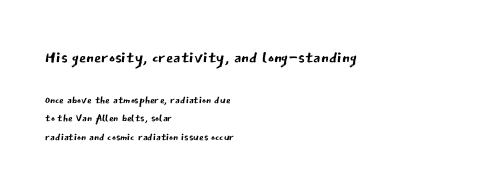
Each stroke keeps to a modest, everyday thickness or less. Which chunk is bigger? The first one — the top block dwarfs the bottom. The passage is arranged the way most books set body copy — flush left. Underlining? Definitely not there.
